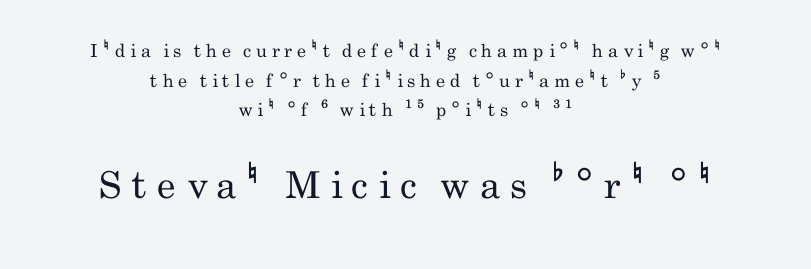
The image shows 37 px regular-weight, condensed sans-serif type, upright; set centered, normal line spacing (1.64x), unusually wide letter spacing (+0.27 em), not underlined; the second (bottom) block is 2.06x larger; low stroke contrast and a small x-height.
